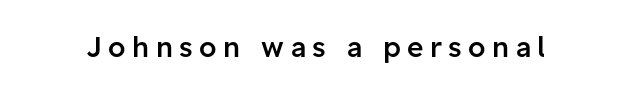
The strip under each line holds only bare page. Weight: semibold (demi). The typeface chosen for these lines omits serifs. The font's upright variant was chosen for this text. You could not count columns in this text — the font is proportionally spaced.
